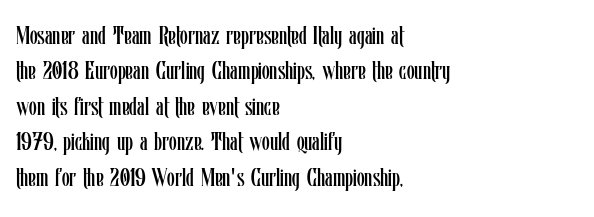
Plain, unruled lines of type. Is the type heavy? It reads as light-to-regular instead. Interline gaps are of average width in this sample. In terms of posture, this sample is upright. These lines are set flush left with a ragged right edge. Nothing unusual about the tracking: characters are spaced as the font intends.
